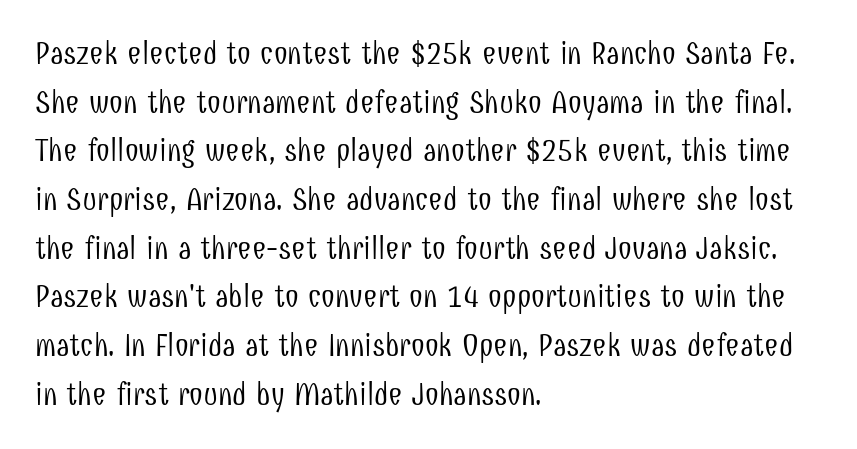
This sample uses an upright cut, with every glyph sitting square on the baseline. A bare baseline throughout the passage. Tracking here is standard; glyphs follow each other at the usual distance. The characters display no serif detailing; their extremities are plain. Note the varied advance widths — an 'i' is clearly narrower than an 'm'.
